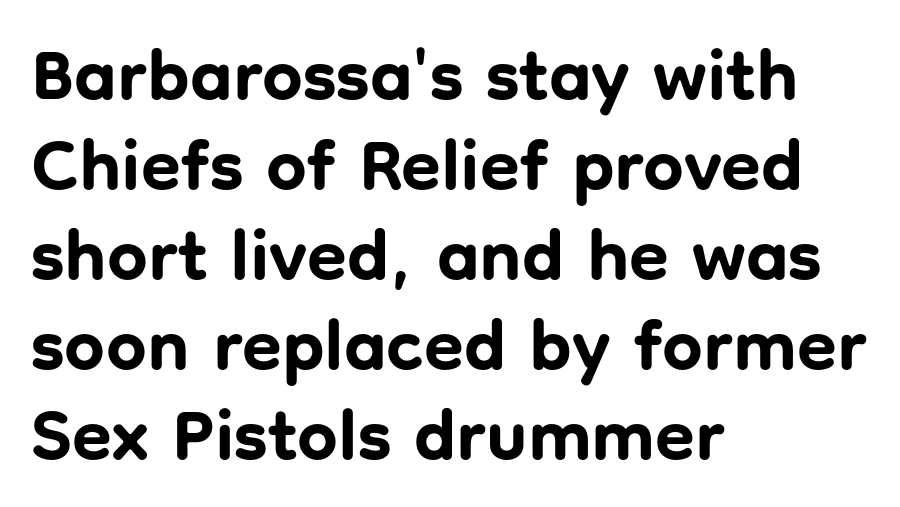
The image shows 72 px bold sans-serif type, upright; set left-aligned, normal line spacing (1.25x), normal letter spacing, not underlined; low stroke contrast and a medium x-height.
